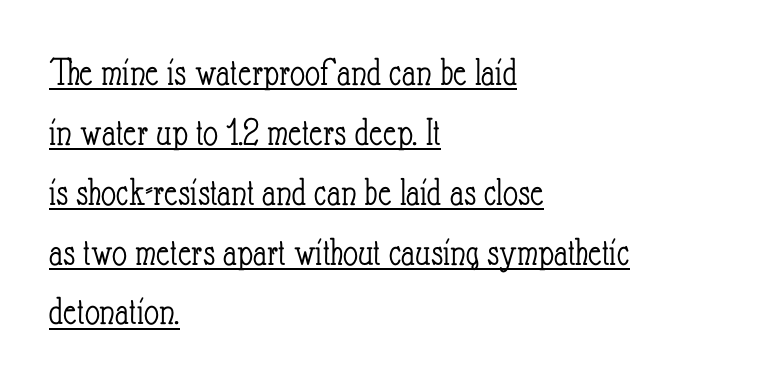
The image shows 41 px light, condensed type, upright; set left-aligned, normal line spacing (1.46x), normal letter spacing, underlined; low stroke contrast and a small x-height.
